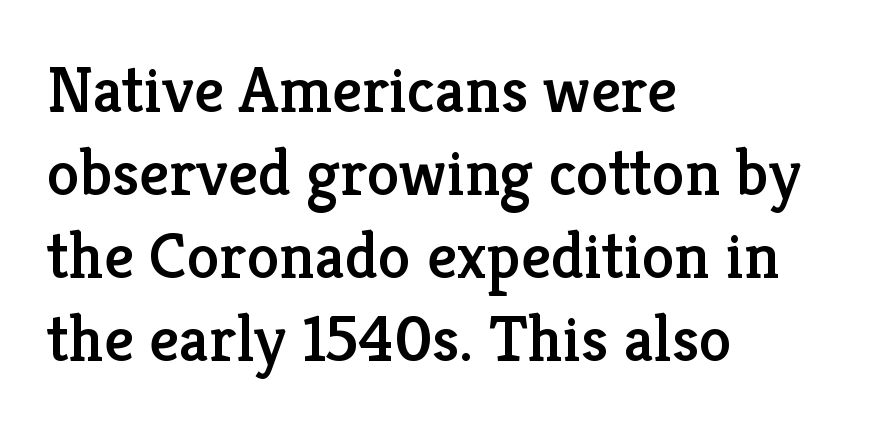
Q: Is the text italic (slanted)? A: No, it is upright.
Q: Is the typeface a serif or a sans-serif typeface? A: Serif.
Q: Is the text underlined? A: No.
Q: How is the paragraph aligned? A: Left-aligned.
Q: Is the spacing between letters normal or unusually wide? A: Normal.
Q: Is the spacing between lines tight, normal or loose? A: Normal.
Q: Width (condensed, normal, or wide)? A: Normal.
Q: Stroke contrast? A: Low.
Q: x-height? A: Medium.
Q: Monospaced? A: No.
